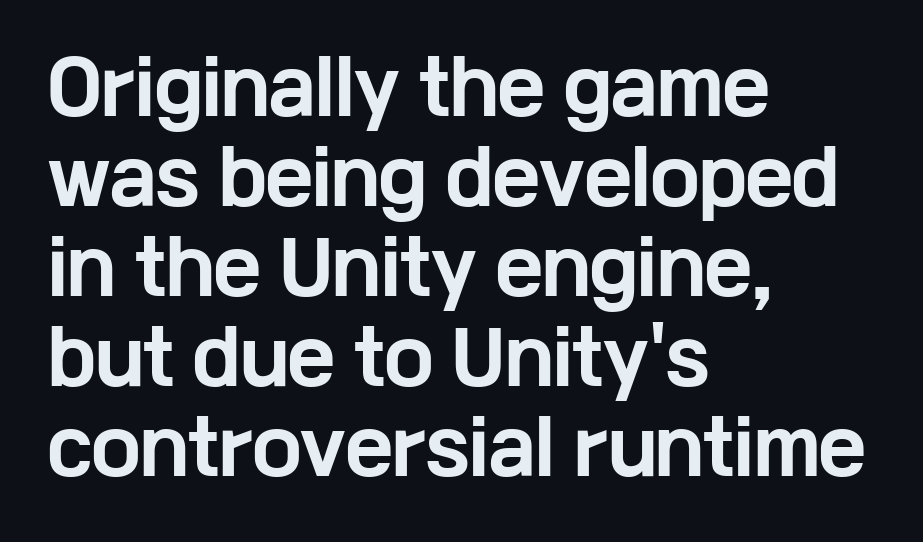
The image shows 72 px bold, wide sans-serif type, upright; set left-aligned, normal line spacing (1.25x), normal letter spacing, not underlined; low stroke contrast and a medium x-height.
